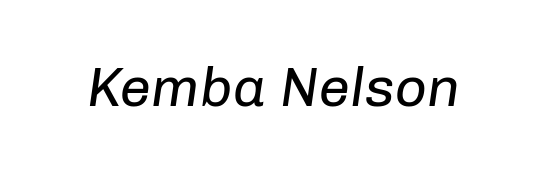
{"italic": "yes", "lean": "right", "slant_degrees": 8, "bold": "no", "weight": "regular", "width": "normal", "stroke_contrast": "low", "x_height": "medium", "monospaced": "no", "underline": "no", "letter_spacing": "normal", "letter_spacing_em": 0.0, "glyph_px": 56}
